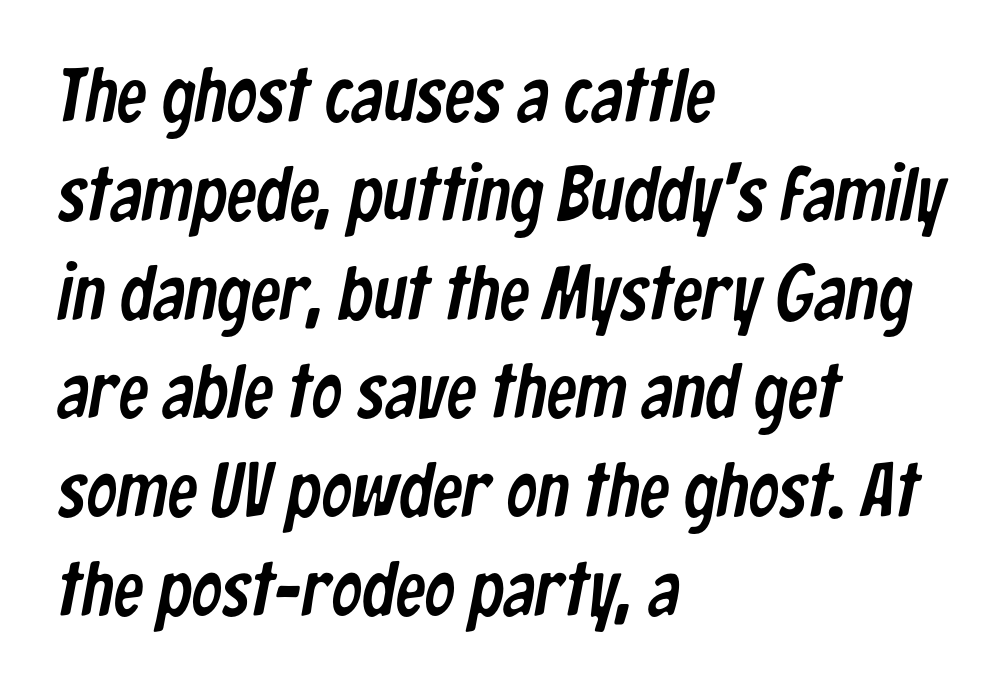
The image shows 76 px condensed sans-serif type; set left-aligned, normal line spacing (1.3x), normal letter spacing, not underlined; low stroke contrast and a medium x-height.
